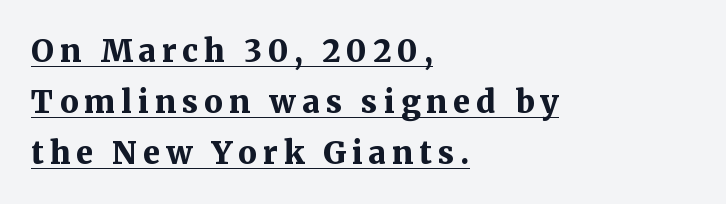
Q: Is the text bold? A: Yes.
Q: Is the text italic (slanted)? A: No, it is upright.
Q: Is the typeface a serif or a sans-serif typeface? A: Serif.
Q: Is the text underlined? A: Yes.
Q: How is the paragraph aligned? A: Left-aligned.
Q: Is the spacing between lines tight, normal or loose? A: Normal.
Q: Width (condensed, normal, or wide)? A: Normal.
Q: Stroke contrast? A: Medium.
Q: x-height? A: Medium.
Q: Monospaced? A: No.
